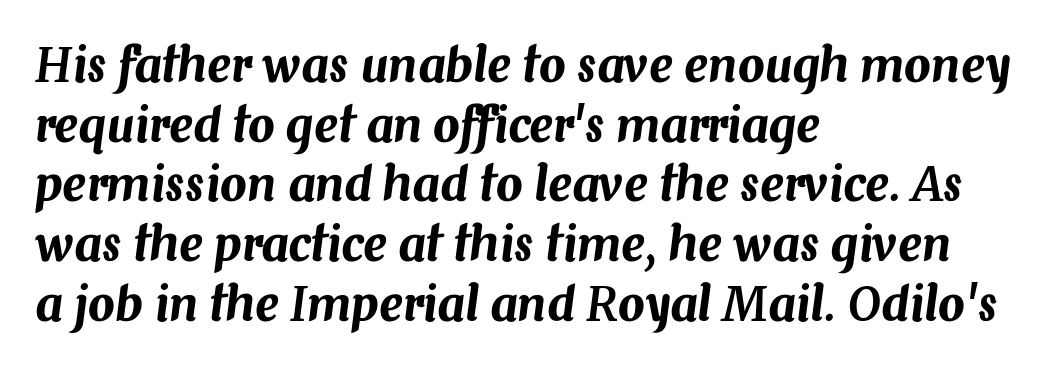
Q: Is the text italic (slanted)? A: Yes, it leans right by about 7 degrees.
Q: Is the text underlined? A: No.
Q: How is the paragraph aligned? A: Left-aligned.
Q: Is the spacing between letters normal or unusually wide? A: Normal.
Q: Is the spacing between lines tight, normal or loose? A: Normal.
Q: Width (condensed, normal, or wide)? A: Normal.
Q: Stroke contrast? A: Medium.
Q: x-height? A: Medium.
Q: Monospaced? A: No.
